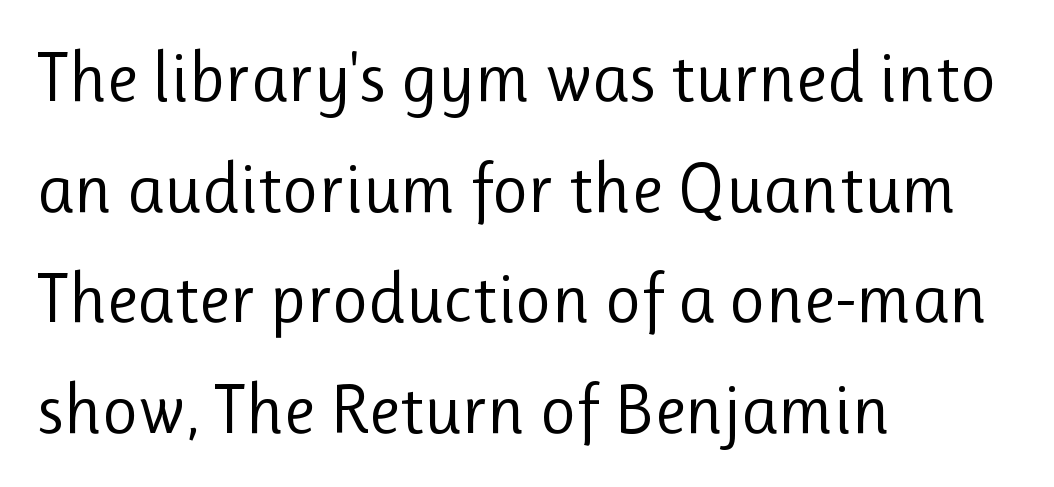
Q: Is the text bold? A: No.
Q: Is the text italic (slanted)? A: No, it is upright.
Q: Is the typeface a serif or a sans-serif typeface? A: Sans-serif.
Q: Is the text underlined? A: No.
Q: How is the paragraph aligned? A: Left-aligned.
Q: Is the spacing between letters normal or unusually wide? A: Normal.
Q: Is the spacing between lines tight, normal or loose? A: Normal.
Q: Width (condensed, normal, or wide)? A: Normal.
Q: Stroke contrast? A: Low.
Q: x-height? A: Medium.
Q: Monospaced? A: No.
